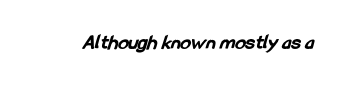
On the weight axis this lands at bold, roughly 700. Spacing between characters is what you'd get straight out of the box. Check under the words: just untouched page.
